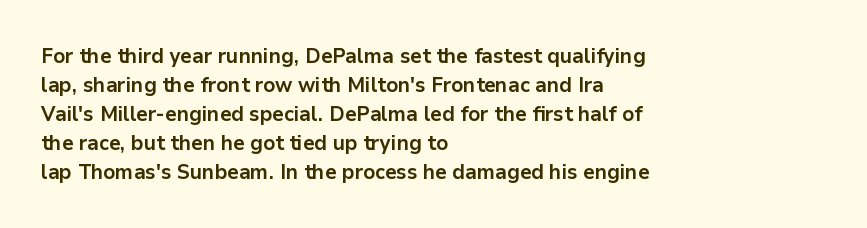
{"italic": "no", "bold": "yes", "underline": "no", "align": "left", "line_spacing": "normal", "line_spacing_ratio": 1.38, "letter_spacing": "normal", "letter_spacing_em": 0.0, "glyph_px": 21}
